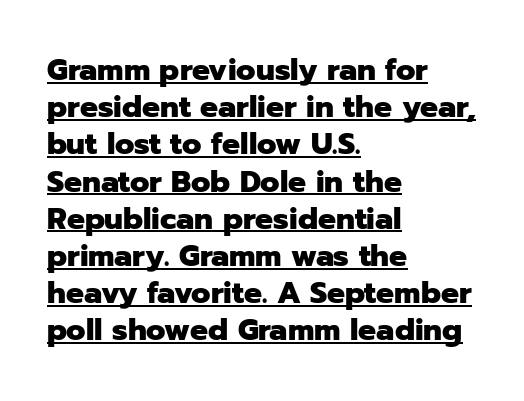
Q: Is the text bold? A: Yes.
Q: Is the text italic (slanted)? A: No, it is upright.
Q: Is the typeface a serif or a sans-serif typeface? A: Sans-serif.
Q: Is the text underlined? A: Yes.
Q: How is the paragraph aligned? A: Left-aligned.
Q: Is the spacing between letters normal or unusually wide? A: Normal.
Q: Width (condensed, normal, or wide)? A: Normal.
Q: Stroke contrast? A: Low.
Q: x-height? A: Medium.
Q: Monospaced? A: No.
